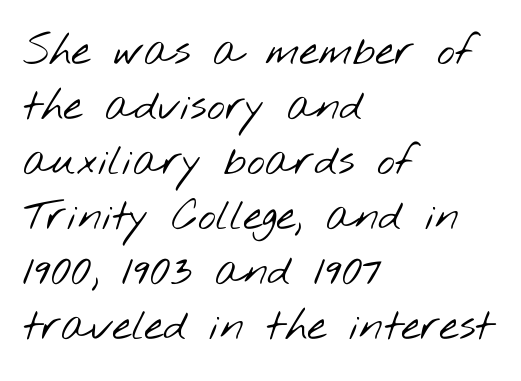
The image shows 43 px light, wide sans-serif type; set left-aligned, normal line spacing (1.28x), normal letter spacing, not underlined; low stroke contrast and a small x-height.
